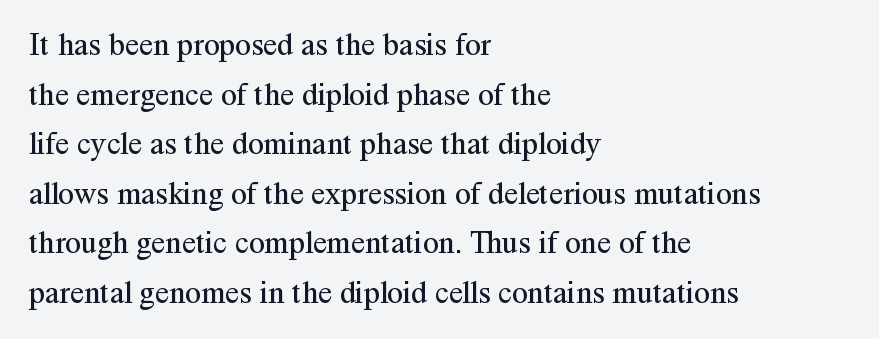
{"serif": "yes", "italic": "no", "bold": "no", "weight": "regular", "width": "normal", "stroke_contrast": "medium", "x_height": "medium", "monospaced": "no", "underline": "no", "align": "left", "line_spacing": "normal", "line_spacing_ratio": 1.55, "letter_spacing": "normal", "letter_spacing_em": 0.0, "glyph_px": 32}
